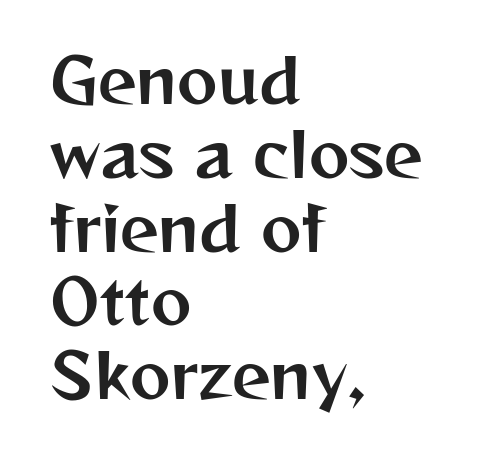
Q: Is the text italic (slanted)? A: No, it is upright.
Q: Is the typeface a serif or a sans-serif typeface? A: Sans-serif.
Q: Is the text underlined? A: No.
Q: How is the paragraph aligned? A: Left-aligned.
Q: Is the spacing between letters normal or unusually wide? A: Normal.
Q: Width (condensed, normal, or wide)? A: Normal.
Q: Stroke contrast? A: Medium.
Q: x-height? A: Medium.
Q: Monospaced? A: No.
